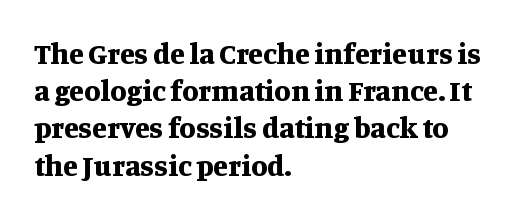
The image shows 30 px bold serif type, upright; set left-aligned, line spacing 1.24x, normal letter spacing, not underlined; medium stroke contrast and a large x-height.
